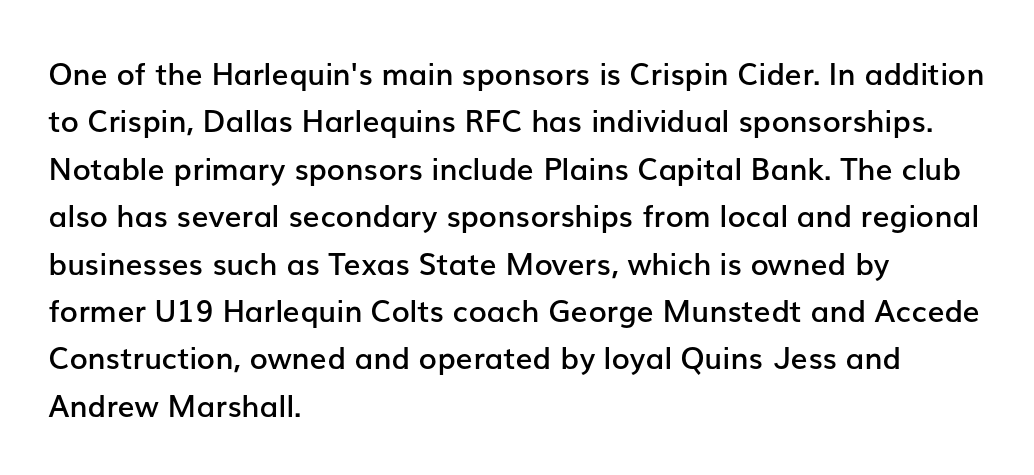
The typeface chosen for these lines omits serifs. Letters rest on an invisible, unmarked baseline. One-word summary of the alignment: left. A typesetter would call this proportional, since set widths differ per character.
